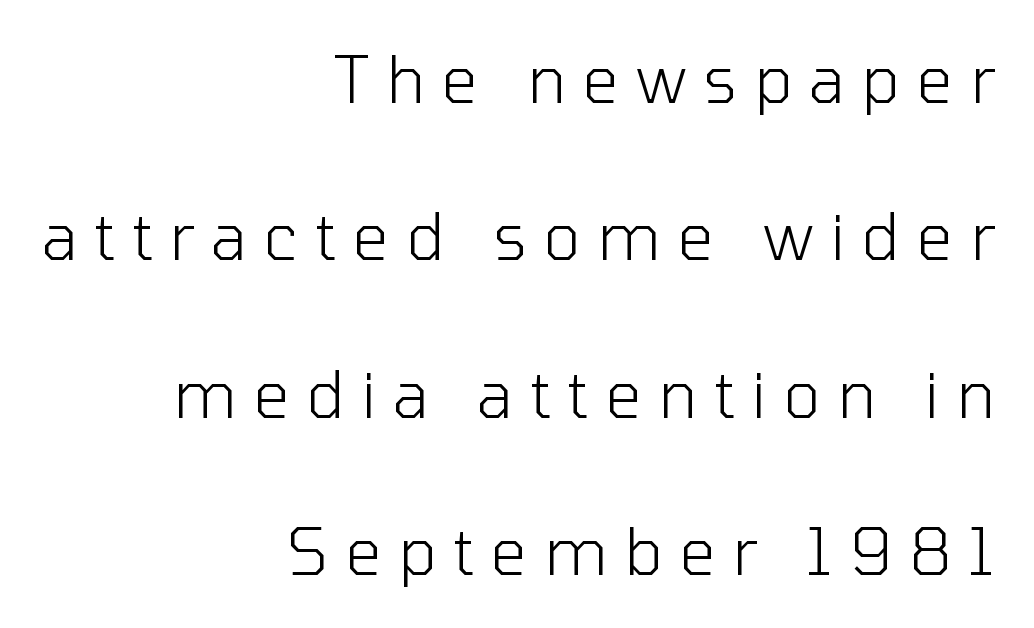
The image shows 64 px light sans-serif type, upright; set right-aligned, loose line spacing (2.46x), unusually wide letter spacing (+0.26 em), not underlined; low stroke contrast and a medium x-height.
